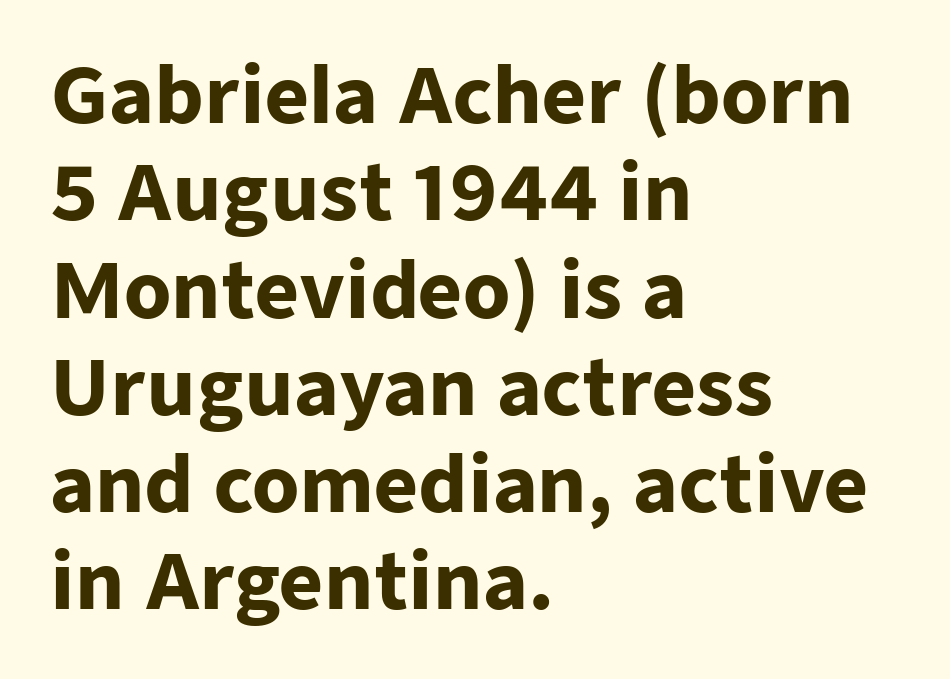
Notice how the stems are strictly vertical — no italics here. The type family on display is of the sans-serif kind. If you measured baseline to baseline, you'd find a middling distance. Type without underlining.
